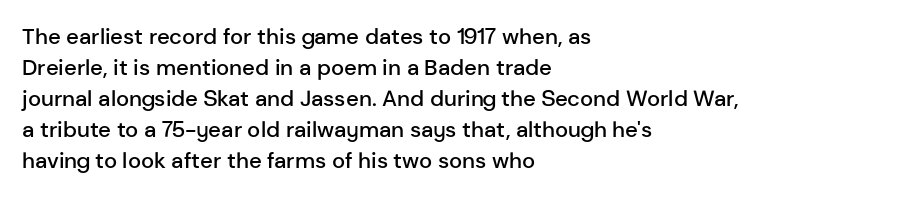
Does extra space separate the letters? No, they use regular spacing. Italic? Not at all — the glyphs are vertical. Notice how the passage keeps a crisp vertical edge on the left only. In terms of leading, this rendering sits right in the middle.
